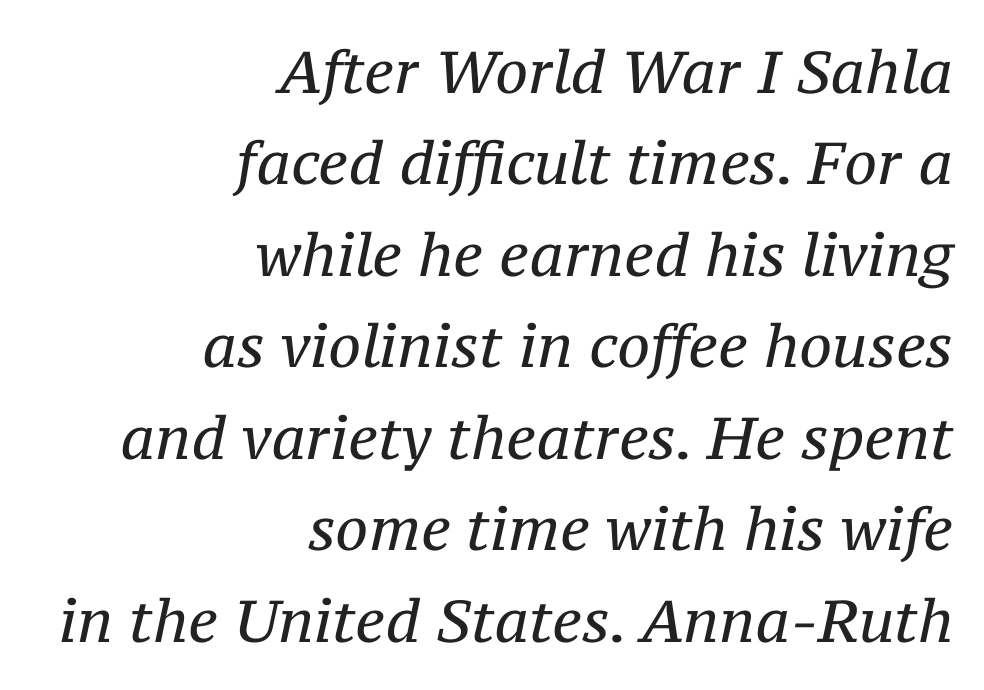
{"serif": "yes", "italic": "yes", "lean": "right", "slant_degrees": 12, "bold": "no", "weight": "regular", "width": "normal", "stroke_contrast": "medium", "x_height": "medium", "monospaced": "no", "underline": "no", "align": "right", "line_spacing": "normal", "line_spacing_ratio": 1.55, "letter_spacing": "normal", "letter_spacing_em": 0.0, "glyph_px": 59}
